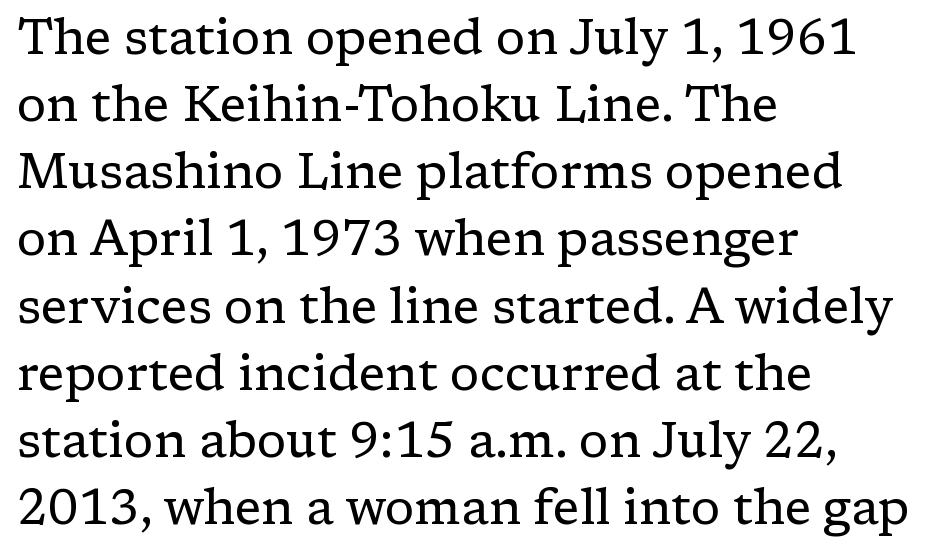
The image shows 49 px regular-weight serif type, upright; set left-aligned, normal line spacing (1.37x), normal letter spacing, not underlined; low stroke contrast and a medium x-height.
